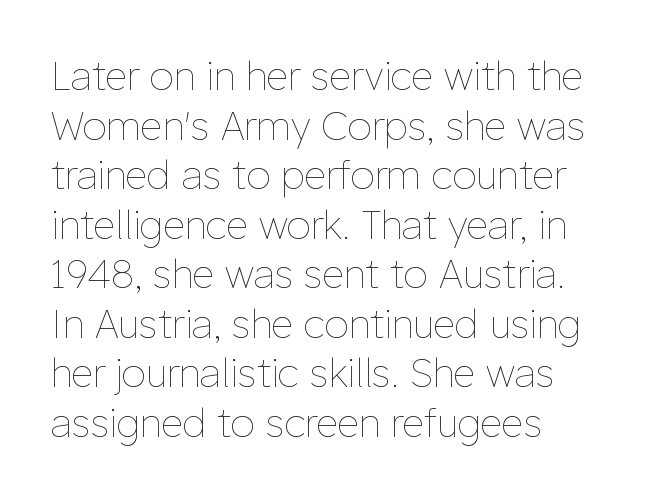
These lines were composed using upright roman letters. The rag falls on the right side of this text block. This sample has the flowing, uneven cadence of proportional lettering. No letter is thick-stroked: the sample isn't bold.
